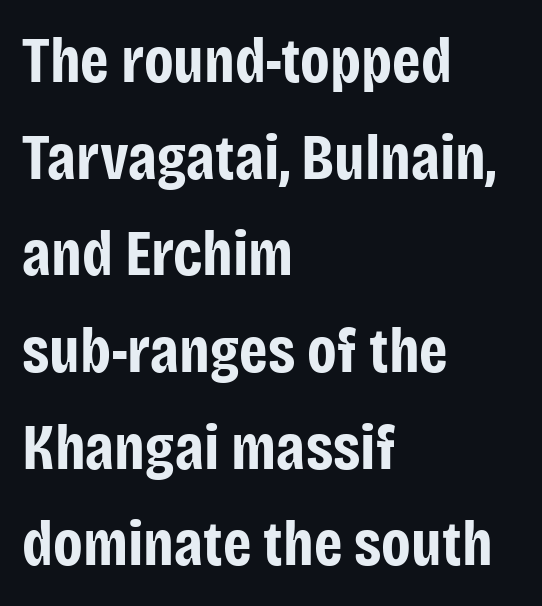
The image shows 64 px bold, condensed sans-serif type, upright; set left-aligned, normal line spacing (1.51x), normal letter spacing, not underlined; low stroke contrast and a large x-height.
